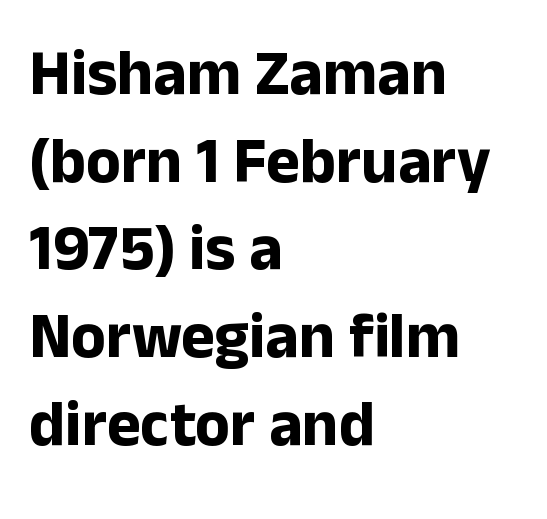
The image shows 64 px bold sans-serif type, upright; set left-aligned, normal line spacing (1.37x), normal letter spacing, not underlined; low stroke contrast and a medium x-height.
